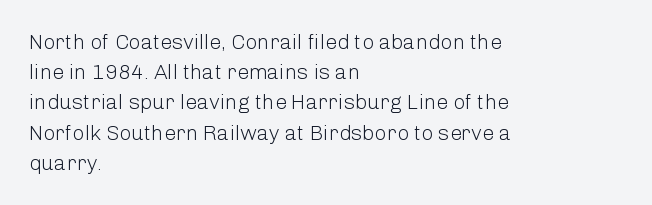
The image shows 21 px text type, upright; set left-aligned, normal line spacing (1.44x), normal letter spacing, not underlined.
